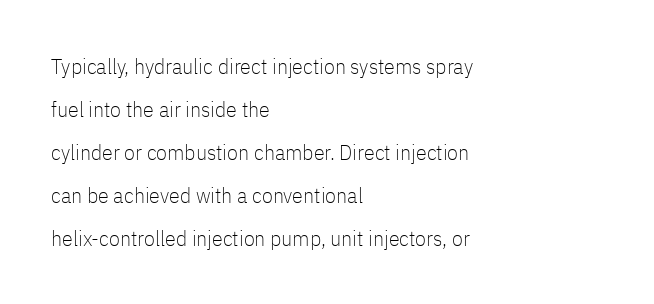
Q: Is the text bold? A: No.
Q: Is the text italic (slanted)? A: No, it is upright.
Q: Is the text underlined? A: No.
Q: How is the paragraph aligned? A: Left-aligned.
Q: Is the spacing between letters normal or unusually wide? A: Normal.
Q: Is the spacing between lines tight, normal or loose? A: Loose.
